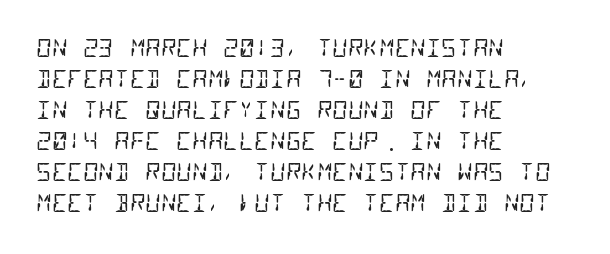
The image shows 24 px text type; set left-aligned, normal line spacing (1.29x), normal letter spacing, not underlined.
